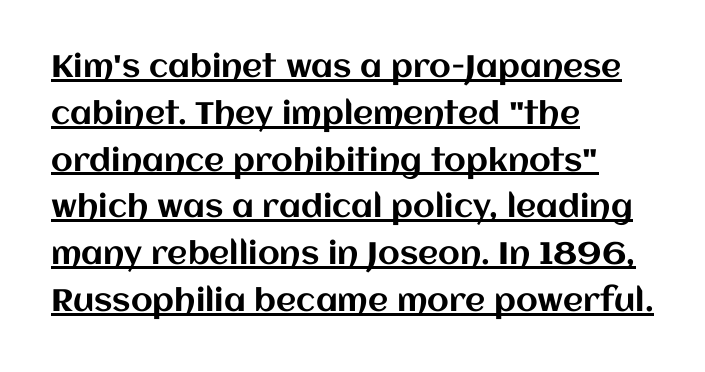
{"italic": "no", "width": "normal", "stroke_contrast": "medium", "x_height": "large", "monospaced": "no", "underline": "yes", "align": "left", "line_spacing": "normal", "line_spacing_ratio": 1.51, "letter_spacing": "normal", "letter_spacing_em": 0.0, "glyph_px": 31}
